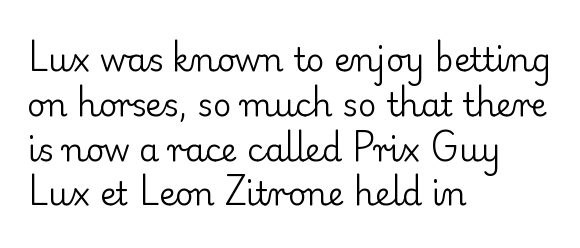
The rendering anchors every line to the left-hand side. Honestly, the row spacing looks completely unremarkable. Underline: absent. Style check: upright.
